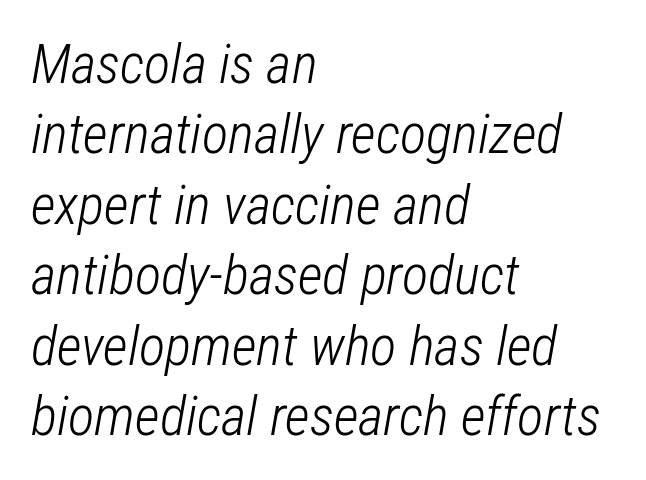
Unmarked baselines from the first word to the last. Each new line begins a customary step beneath the previous one. The typesetter chose a ragged-right arrangement here. The face used here has a pronounced slope to its letters. Do the characters align in a grid? No, the font is proportional. The characters are drawn with everyday or finer stroke widths.
